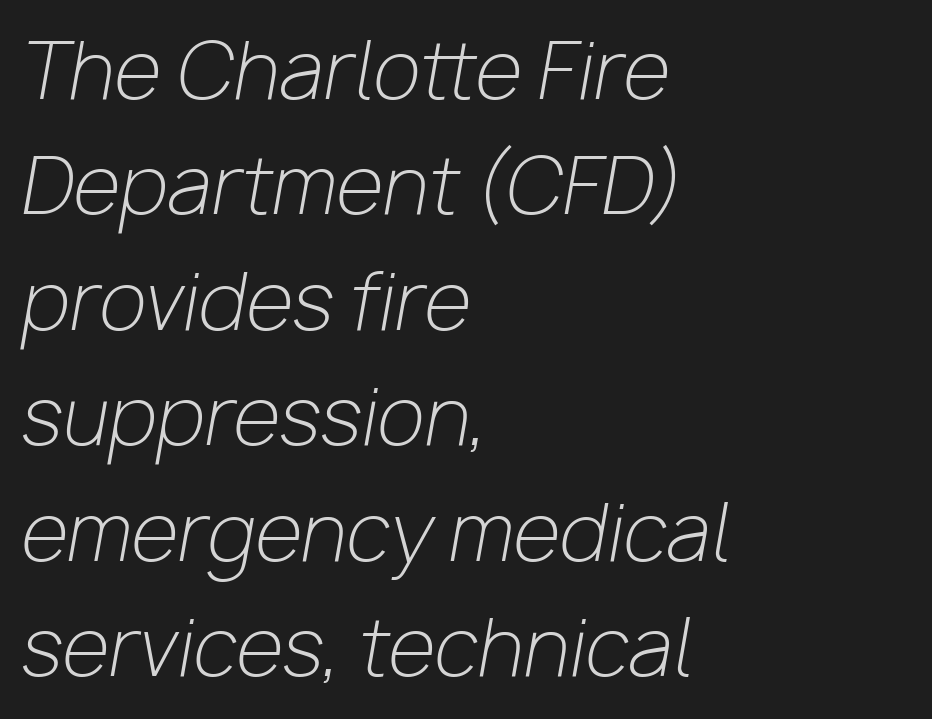
The image shows 77 px light type, italic (leaning right); set left-aligned, normal line spacing (1.5x), normal letter spacing, not underlined; low stroke contrast and a medium x-height.
